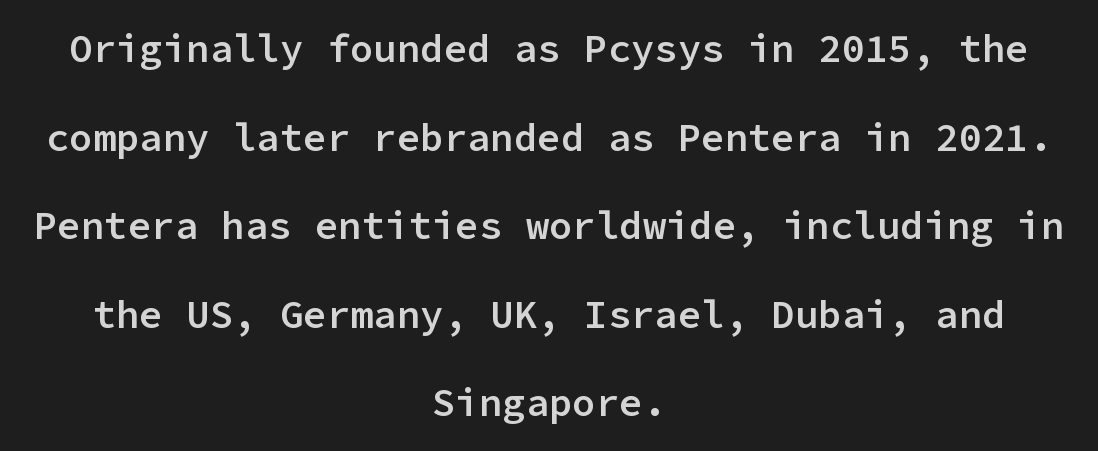
The image shows 39 px semibold sans-serif type, upright, monospaced; set centered, loose line spacing (2.27x), normal letter spacing, not underlined; low stroke contrast and a medium x-height.
